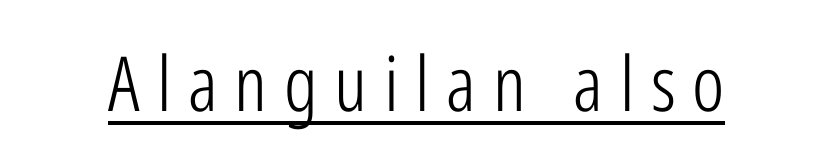
Nope, not italic — everything's standing straight. The letters are spread apart with noticeably loose tracking. The font sits on the lighter half of the weight spectrum, regular included. The face used here appears with an underline applied. Here the designer chose a conventional face with non-uniform glyph widths. A typesetter would label this face a sans.
